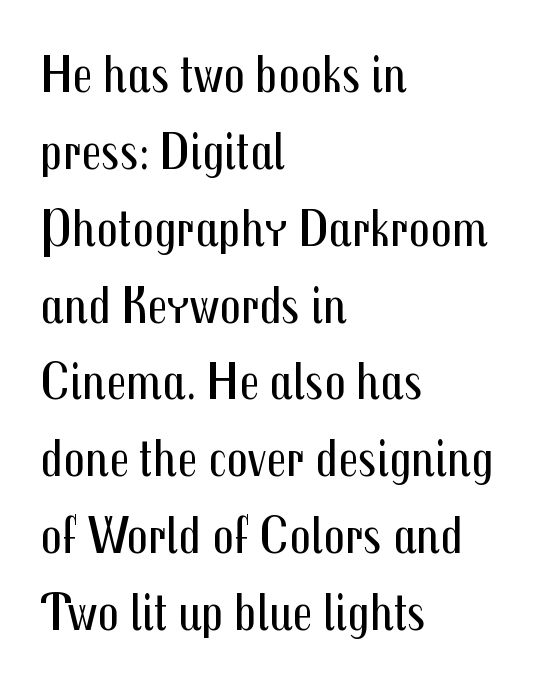
{"serif": "no", "italic": "no", "bold": "no", "weight": "regular", "width": "condensed", "stroke_contrast": "medium", "x_height": "medium", "monospaced": "no", "underline": "no", "align": "left", "line_spacing": "normal", "line_spacing_ratio": 1.45, "letter_spacing": "normal", "letter_spacing_em": 0.0, "glyph_px": 53}
